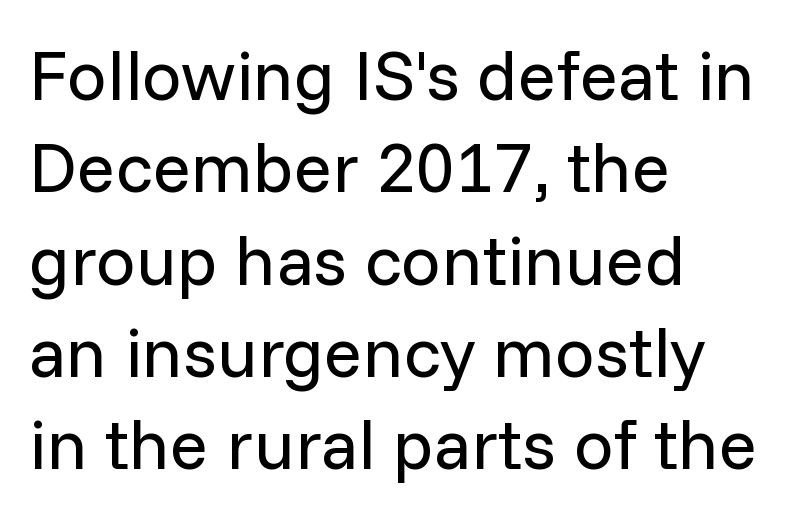
Letterform terminals end flat and unadorned throughout the passage. Tracking value appears to be zero — textbook default spacing. The designer left line spacing at the default. This sample has the flowing, uneven cadence of proportional lettering. The cut favours lightness, reaching ordinary text weight at its darkest.
